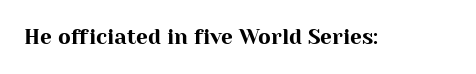
The image shows 21 px text type, upright; set normal letter spacing, not underlined.
